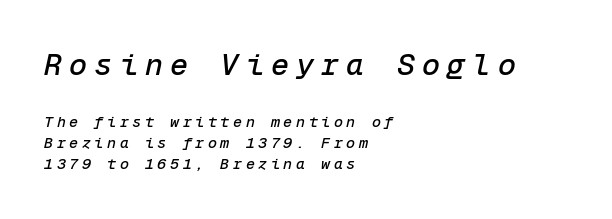
{"italic": "yes", "lean": "right", "slant_degrees": 12, "width": "normal", "stroke_contrast": "low", "x_height": "medium", "monospaced": "yes", "underline": "no", "align": "left", "line_spacing": "normal", "line_spacing_ratio": 1.42, "letter_spacing": "wide", "letter_spacing_em": 0.24, "larger_block": "first", "size_ratio": 2.0, "glyph_px": 30}
